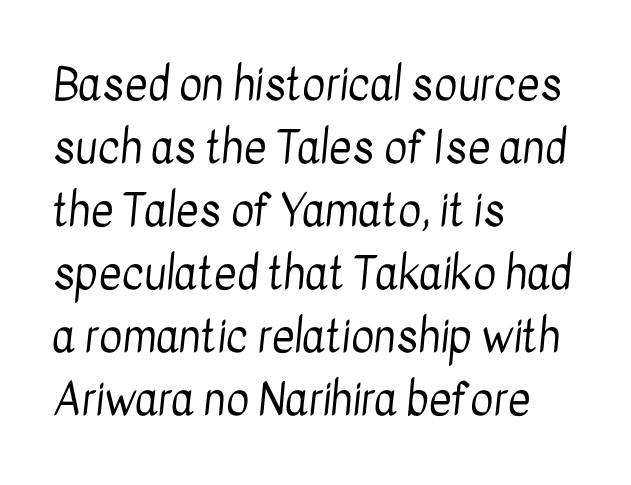
Q: Is the text bold? A: No.
Q: Is the typeface a serif or a sans-serif typeface? A: Sans-serif.
Q: Is the text underlined? A: No.
Q: How is the paragraph aligned? A: Left-aligned.
Q: Is the spacing between letters normal or unusually wide? A: Normal.
Q: Is the spacing between lines tight, normal or loose? A: Normal.
Q: Width (condensed, normal, or wide)? A: Condensed.
Q: Stroke contrast? A: Low.
Q: x-height? A: Medium.
Q: Monospaced? A: No.
